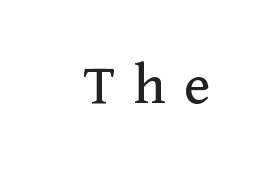
{"serif": "yes", "italic": "no", "bold": "no", "weight": "regular", "width": "normal", "stroke_contrast": "medium", "x_height": "medium", "monospaced": "no", "underline": "no", "letter_spacing": "wide", "letter_spacing_em": 0.3, "glyph_px": 61}
